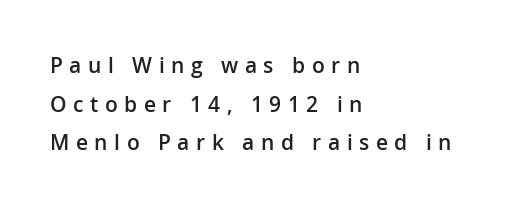
These lines have a slow, spaced-out rhythm from letter to letter. These words are printed semibold, heavier than regular yet not bold. Bare-footed words on every line. This sample uses an upright cut, with every glyph sitting square on the baseline. The paragraph has a hard left edge and a soft right edge.
